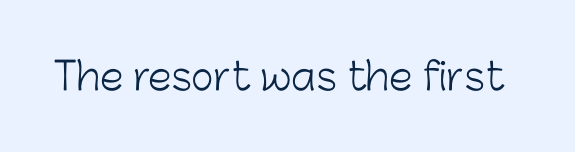
The image shows 38 px light sans-serif type, upright; set normal letter spacing, not underlined; low stroke contrast and a medium x-height.
